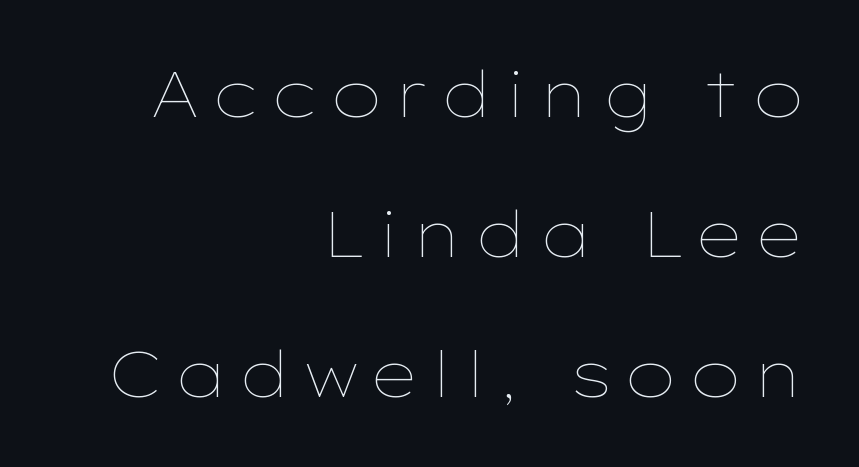
The image shows 63 px thin, wide type, upright; set right-aligned, loose line spacing (2.22x), not underlined; low stroke contrast and a medium x-height.
